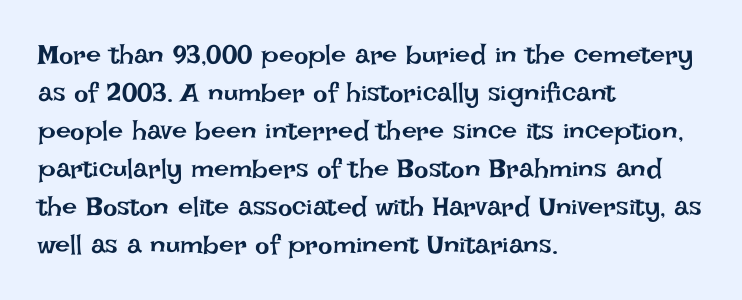
The image shows 27 px text type, upright; set left-aligned, normal line spacing (1.41x), normal letter spacing, not underlined.
